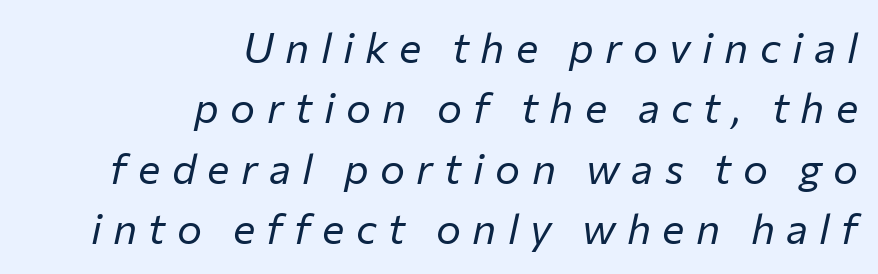
{"italic": "yes", "lean": "right", "slant_degrees": 12, "bold": "no", "weight": "regular", "width": "normal", "stroke_contrast": "low", "x_height": "medium", "monospaced": "no", "underline": "no", "align": "right", "line_spacing": "normal", "line_spacing_ratio": 1.44, "letter_spacing": "wide", "letter_spacing_em": 0.27, "glyph_px": 42}
